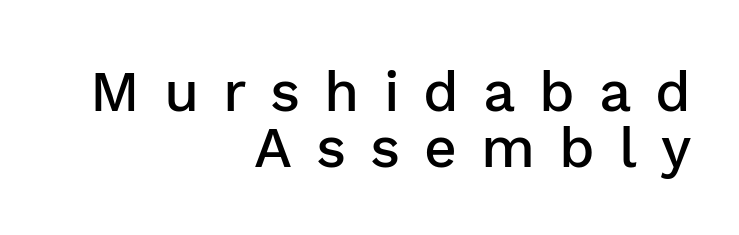
The image shows 57 px semibold sans-serif type, upright; set right-aligned, tight line spacing (0.98x), unusually wide letter spacing (+0.42 em), not underlined; low stroke contrast and a medium x-height.
